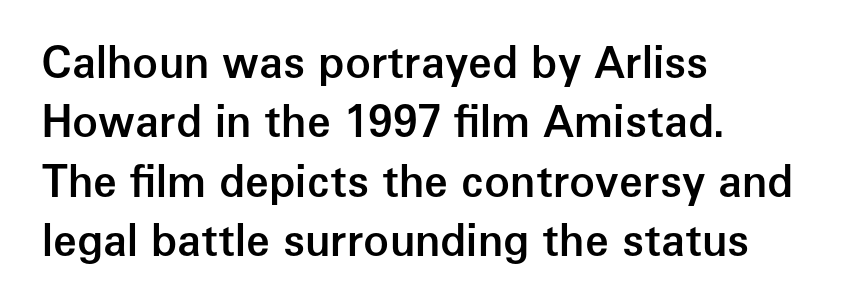
Q: Is the text bold? A: Semi-bold.
Q: Is the text italic (slanted)? A: No, it is upright.
Q: Is the typeface a serif or a sans-serif typeface? A: Sans-serif.
Q: Is the text underlined? A: No.
Q: How is the paragraph aligned? A: Left-aligned.
Q: Is the spacing between letters normal or unusually wide? A: Normal.
Q: Is the spacing between lines tight, normal or loose? A: Normal.
Q: Width (condensed, normal, or wide)? A: Normal.
Q: Stroke contrast? A: Low.
Q: x-height? A: Medium.
Q: Monospaced? A: No.
